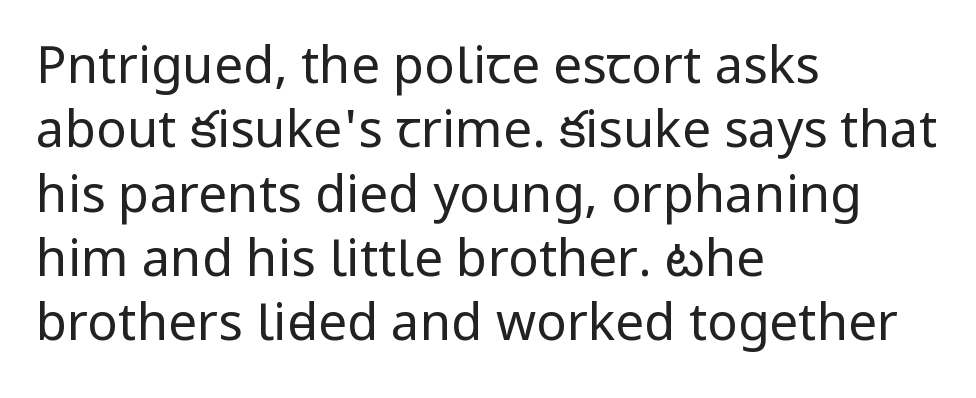
{"serif": "no", "italic": "no", "bold": "no", "weight": "regular", "width": "condensed", "stroke_contrast": "low", "x_height": "large", "monospaced": "no", "underline": "no", "align": "left", "line_spacing": "normal", "line_spacing_ratio": 1.26, "letter_spacing": "normal", "letter_spacing_em": 0.0, "glyph_px": 51}
